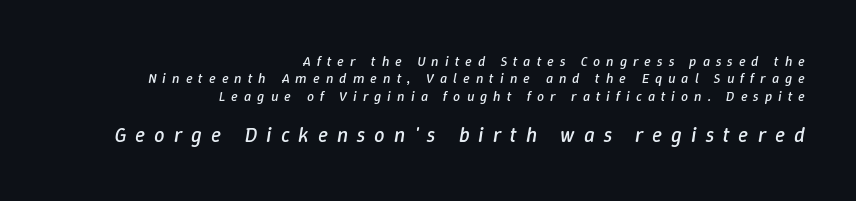
The image shows 21 px text type, italic (leaning right); set right-aligned, normal line spacing (1.25x), unusually wide letter spacing (+0.43 em), not underlined; the second (bottom) block is 1.5x larger.
